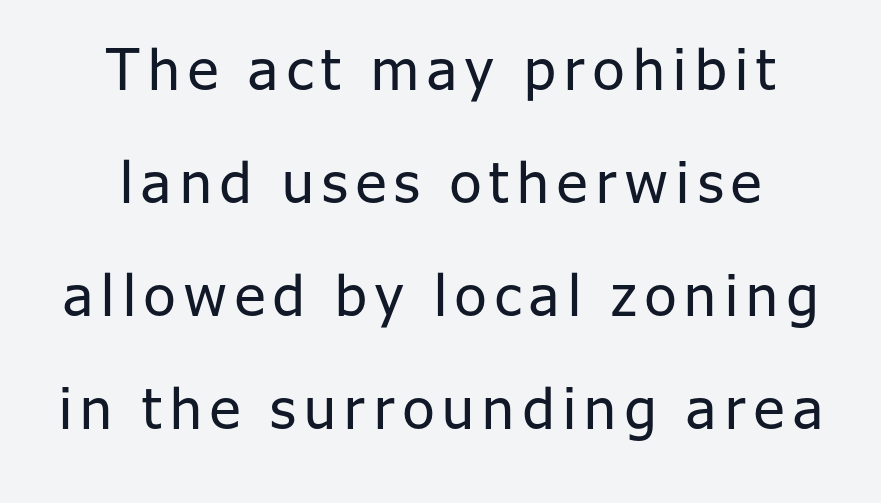
Q: Is the text bold? A: No.
Q: Is the text italic (slanted)? A: No, it is upright.
Q: Is the typeface a serif or a sans-serif typeface? A: Sans-serif.
Q: Is the text underlined? A: No.
Q: Is the spacing between lines tight, normal or loose? A: Loose.
Q: Width (condensed, normal, or wide)? A: Normal.
Q: Stroke contrast? A: Low.
Q: x-height? A: Medium.
Q: Monospaced? A: No.
